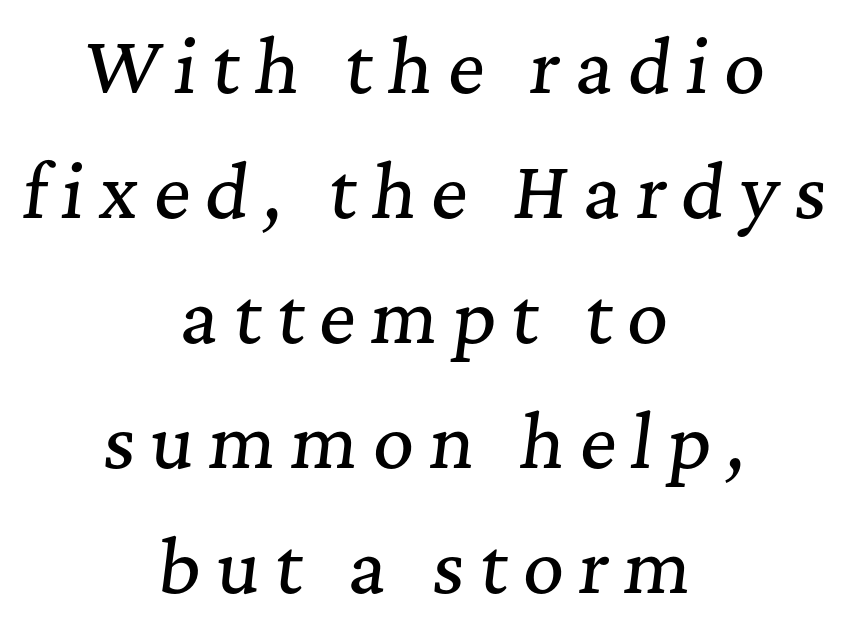
Q: Is the text italic (slanted)? A: Yes, it leans right by about 7 degrees.
Q: Is the typeface a serif or a sans-serif typeface? A: Serif.
Q: Is the text underlined? A: No.
Q: How is the paragraph aligned? A: Centered.
Q: Is the spacing between letters normal or unusually wide? A: Unusually wide.
Q: Width (condensed, normal, or wide)? A: Normal.
Q: Stroke contrast? A: Medium.
Q: x-height? A: Medium.
Q: Monospaced? A: No.
